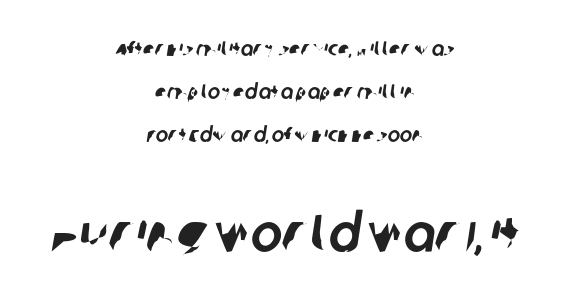
The image shows 53 px sans-serif type; set centered, loose line spacing (2.04x), normal letter spacing, not underlined; the second (bottom) block is 2.52x larger; low stroke contrast and a large x-height.
